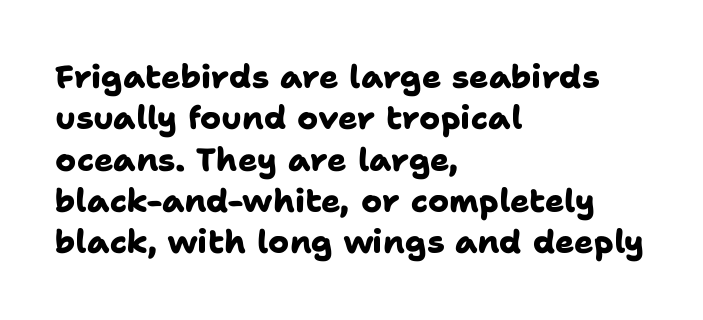
Q: Is the text bold? A: Yes.
Q: Is the typeface a serif or a sans-serif typeface? A: Sans-serif.
Q: Is the text underlined? A: No.
Q: How is the paragraph aligned? A: Left-aligned.
Q: Is the spacing between letters normal or unusually wide? A: Normal.
Q: Is the spacing between lines tight, normal or loose? A: Normal.
Q: Width (condensed, normal, or wide)? A: Normal.
Q: Stroke contrast? A: Low.
Q: x-height? A: Medium.
Q: Monospaced? A: No.
